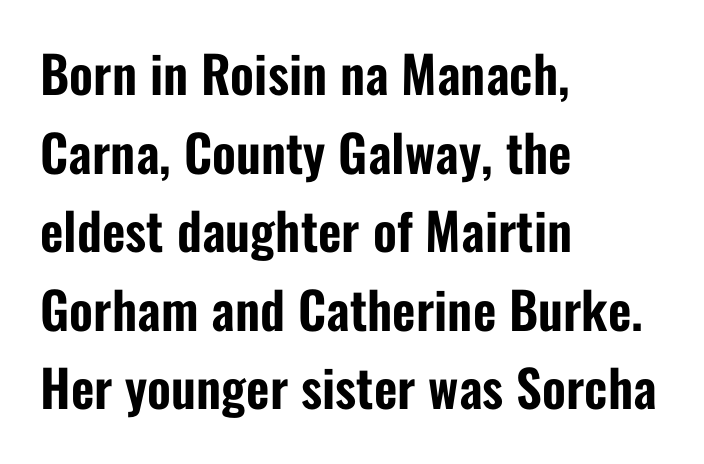
Q: Is the text italic (slanted)? A: No, it is upright.
Q: Is the typeface a serif or a sans-serif typeface? A: Sans-serif.
Q: Is the text underlined? A: No.
Q: How is the paragraph aligned? A: Left-aligned.
Q: Is the spacing between letters normal or unusually wide? A: Normal.
Q: Is the spacing between lines tight, normal or loose? A: Normal.
Q: Width (condensed, normal, or wide)? A: Condensed.
Q: Stroke contrast? A: Low.
Q: x-height? A: Medium.
Q: Monospaced? A: No.
